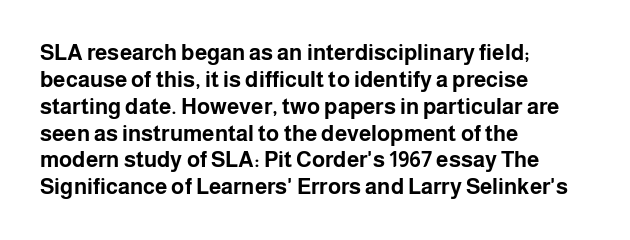
{"italic": "no", "bold": "yes", "underline": "no", "align": "left", "line_spacing_ratio": 1.22, "letter_spacing": "normal", "letter_spacing_em": 0.0, "glyph_px": 22}
